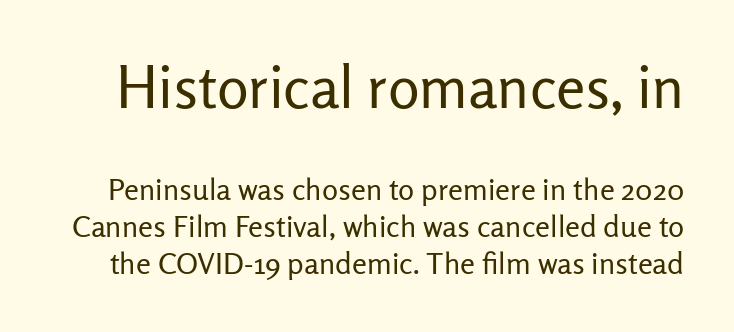
The image shows 59 px regular-weight sans-serif type, upright; set line spacing 1.23x, normal letter spacing, not underlined; the first (top) block is 1.97x larger; low stroke contrast and a medium x-height.
